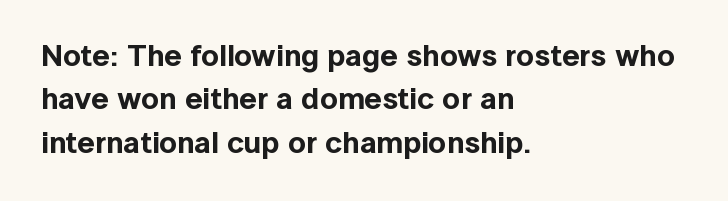
Q: Is the text italic (slanted)? A: No, it is upright.
Q: Is the typeface a serif or a sans-serif typeface? A: Sans-serif.
Q: Is the text underlined? A: No.
Q: How is the paragraph aligned? A: Left-aligned.
Q: Is the spacing between letters normal or unusually wide? A: Normal.
Q: Is the spacing between lines tight, normal or loose? A: Normal.
Q: Width (condensed, normal, or wide)? A: Normal.
Q: x-height? A: Medium.
Q: Monospaced? A: No.
